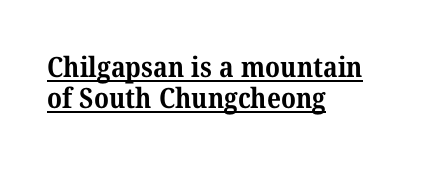
The image shows 28 px bold serif type; set left-aligned, tight line spacing (1.12x), normal letter spacing, underlined; medium stroke contrast and a medium x-height.
